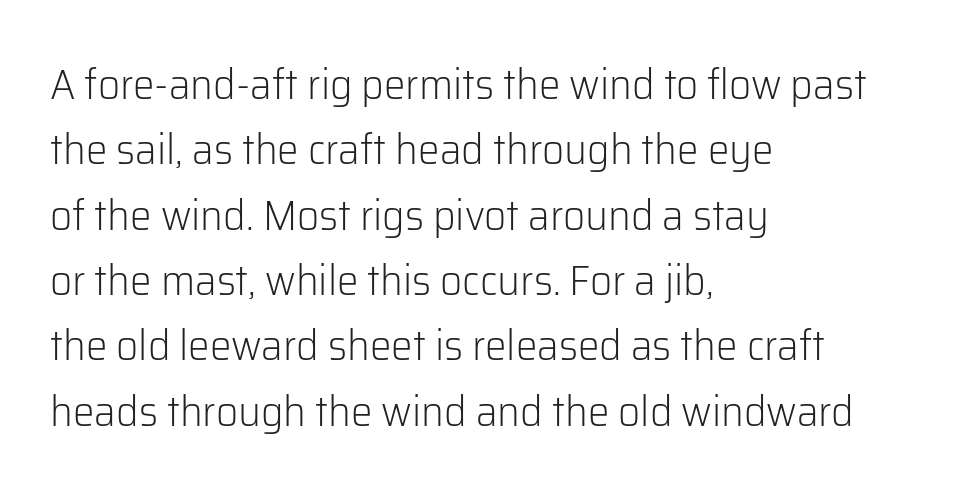
The image shows 43 px light sans-serif type, upright; set left-aligned, normal line spacing (1.52x), normal letter spacing, not underlined; low stroke contrast and a medium x-height.
